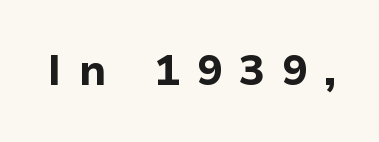
Q: Is the text bold? A: Yes.
Q: Is the text italic (slanted)? A: No, it is upright.
Q: Is the typeface a serif or a sans-serif typeface? A: Sans-serif.
Q: Is the text underlined? A: No.
Q: Is the spacing between letters normal or unusually wide? A: Unusually wide.
Q: Width (condensed, normal, or wide)? A: Normal.
Q: Stroke contrast? A: Low.
Q: x-height? A: Medium.
Q: Monospaced? A: No.
